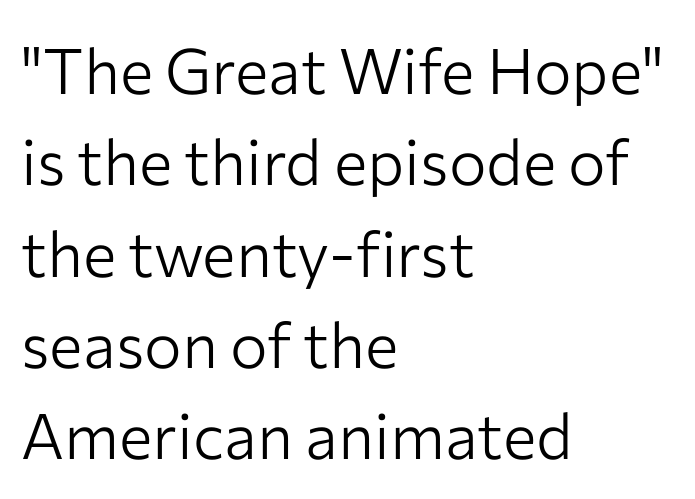
Q: Is the text bold? A: No.
Q: Is the text italic (slanted)? A: No, it is upright.
Q: Is the typeface a serif or a sans-serif typeface? A: Sans-serif.
Q: Is the text underlined? A: No.
Q: How is the paragraph aligned? A: Left-aligned.
Q: Is the spacing between letters normal or unusually wide? A: Normal.
Q: Is the spacing between lines tight, normal or loose? A: Normal.
Q: Width (condensed, normal, or wide)? A: Normal.
Q: Stroke contrast? A: Low.
Q: x-height? A: Medium.
Q: Monospaced? A: No.
